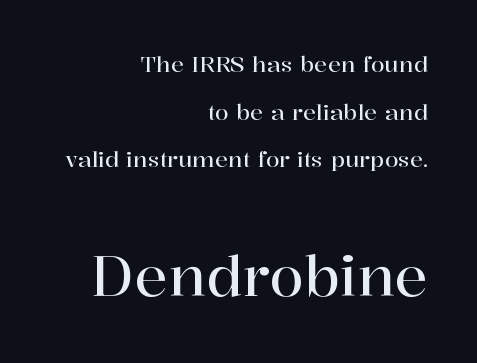
{"serif": "yes", "italic": "no", "width": "normal", "stroke_contrast": "high", "x_height": "medium", "monospaced": "no", "underline": "no", "align": "right", "line_spacing": "loose", "line_spacing_ratio": 2.17, "letter_spacing": "normal", "letter_spacing_em": 0.0, "larger_block": "second", "size_ratio": 2.55, "glyph_px": 56}
